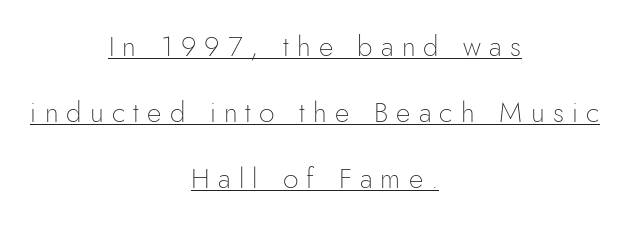
{"serif": "no", "italic": "no", "bold": "no", "weight": "thin", "width": "normal", "stroke_contrast": "low", "x_height": "small", "monospaced": "no", "underline": "yes", "align": "center", "line_spacing": "loose", "line_spacing_ratio": 2.36, "letter_spacing": "wide", "letter_spacing_em": 0.29, "glyph_px": 28}
